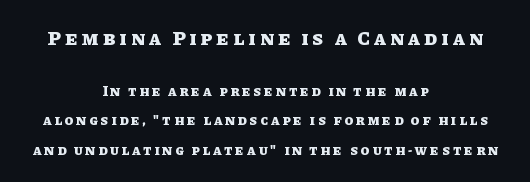
Honestly, the rows look like they've been pulled way apart. Every row of glyphs is offset so its center matches the block's center. The composition opens big and finishes small. A roman cut, with each character standing at attention. Look at the stroke-to-counter ratio: heavy, a bold. Descenders hang freely into open space.
